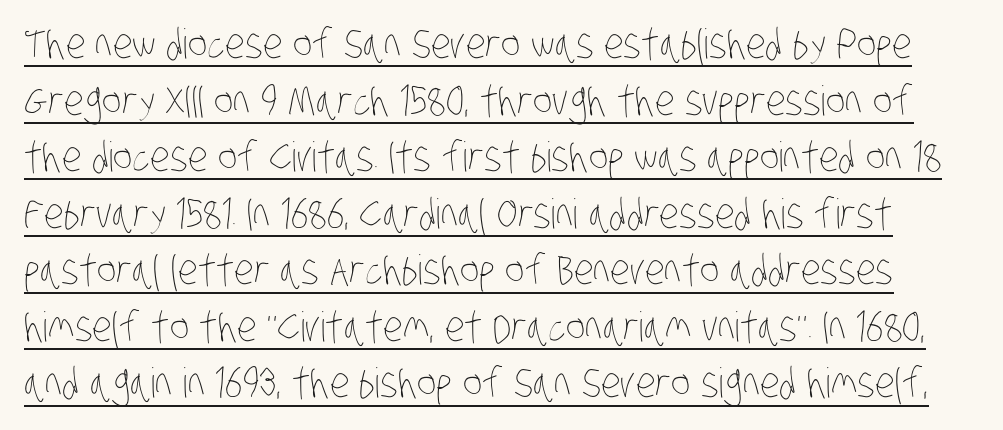
{"bold": "no", "weight": "thin", "width": "condensed", "stroke_contrast": "low", "x_height": "large", "monospaced": "no", "underline": "yes", "line_spacing": "normal", "line_spacing_ratio": 1.38, "letter_spacing": "normal", "letter_spacing_em": 0.0, "glyph_px": 41}
